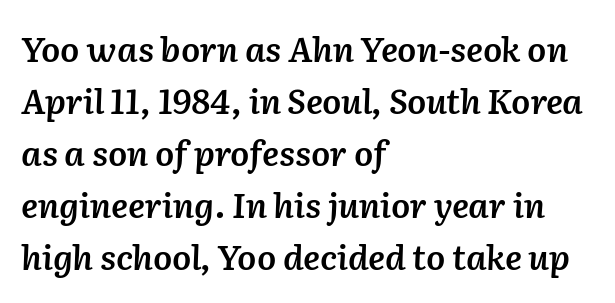
Proportional: the letters do not fall into vertical columns. In terms of letterspacing, this is plain default setting. If you drew a line through each stem, it would be angled. Summary of vertical rhythm: regular, with standard interline spacing. Heft: intermediate — a semibold. All the whitespace from short lines collects on the right.
